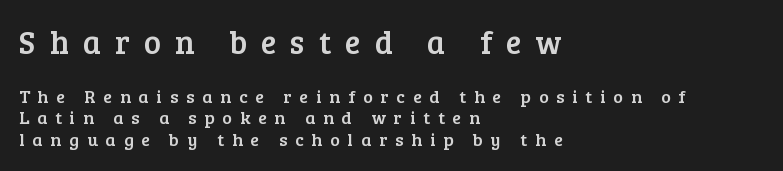
In CSS terms this would be text-align: left. How are the letters spaced? Widely, with obvious added tracking. The letters advance in unequal steps, a hallmark of proportional type. Bigger letters appear in the top chunk; the bottom chunk is reduced. These lines are composed in type with serifs.
